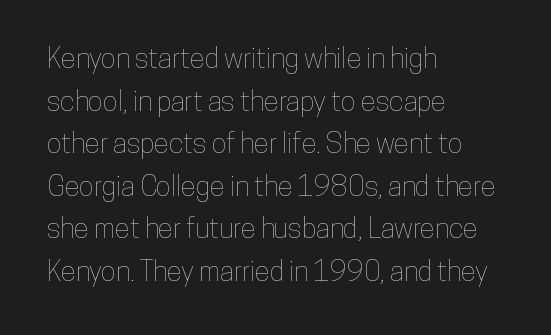
Letter spacing: default. The specimen reads as upright at a glance. These lines are rendered in a variable-pitch font. Each new line begins a customary step beneath the previous one. Nobody drew a line under any word here. Each line starts at the same left margin while the right side varies.
